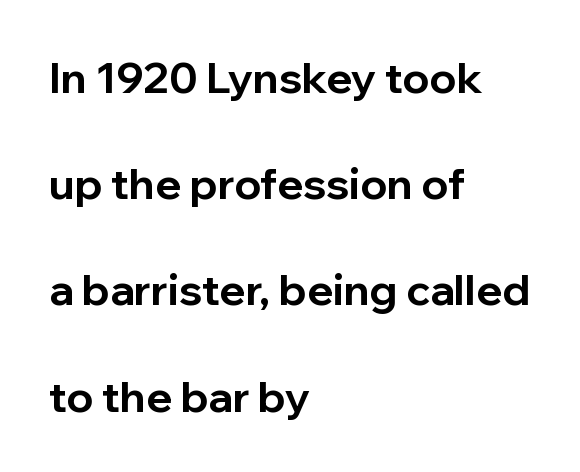
Q: Is the text bold? A: Yes.
Q: Is the text italic (slanted)? A: No, it is upright.
Q: Is the typeface a serif or a sans-serif typeface? A: Sans-serif.
Q: Is the text underlined? A: No.
Q: How is the paragraph aligned? A: Left-aligned.
Q: Is the spacing between letters normal or unusually wide? A: Normal.
Q: Is the spacing between lines tight, normal or loose? A: Loose.
Q: Width (condensed, normal, or wide)? A: Normal.
Q: Stroke contrast? A: Low.
Q: x-height? A: Medium.
Q: Monospaced? A: No.
